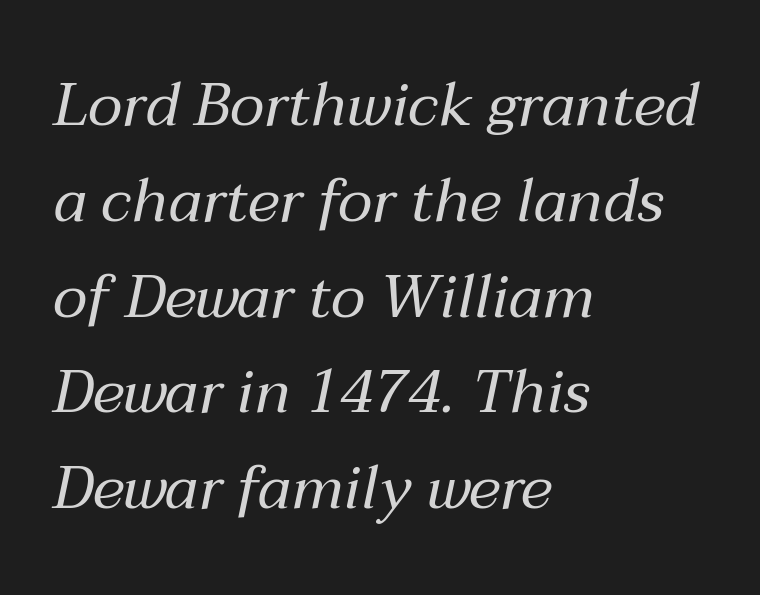
This rendering features lettering with no underline. The passage shown leans; its letterforms are oblique. This sample has the flowing, uneven cadence of proportional lettering. Stem width sits at or under what a default text font uses.
